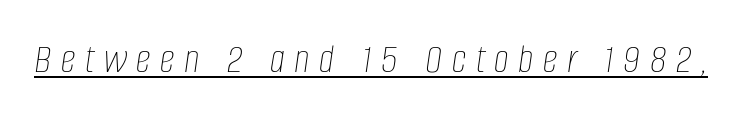
The image shows 42 px thin, condensed type, italic (leaning right); set unusually wide letter spacing (+0.23 em), underlined; low stroke contrast and a large x-height.
